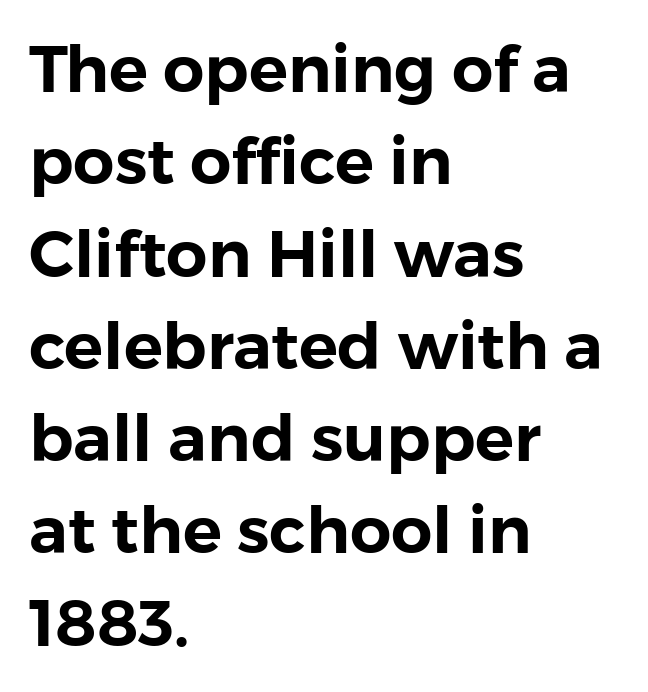
The image shows 65 px sans-serif type, upright; set left-aligned, normal line spacing (1.42x), normal letter spacing, not underlined; low stroke contrast and a medium x-height.
